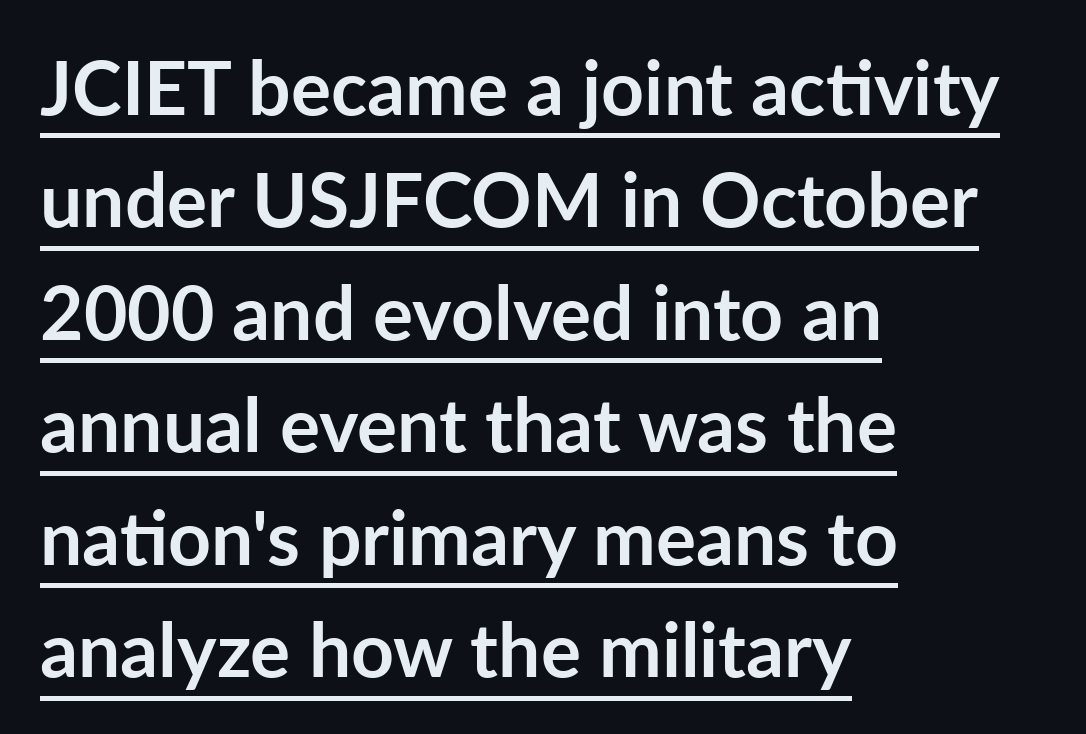
{"serif": "no", "italic": "no", "bold": "yes", "weight": "semibold", "width": "normal", "stroke_contrast": "low", "x_height": "medium", "monospaced": "no", "underline": "yes", "align": "left", "line_spacing": "normal", "line_spacing_ratio": 1.5, "letter_spacing": "normal", "letter_spacing_em": 0.0, "glyph_px": 75}
